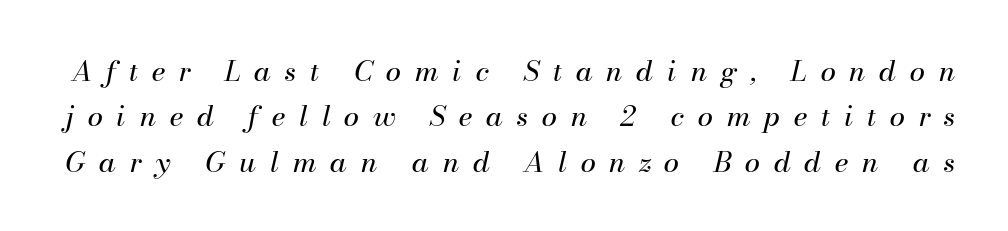
Q: Is the text bold? A: No.
Q: Is the text italic (slanted)? A: Yes, it leans right by about 13 degrees.
Q: Is the text underlined? A: No.
Q: Is the spacing between letters normal or unusually wide? A: Unusually wide.
Q: Is the spacing between lines tight, normal or loose? A: Normal.
Q: Width (condensed, normal, or wide)? A: Normal.
Q: Stroke contrast? A: Medium.
Q: x-height? A: Small.
Q: Monospaced? A: No.
